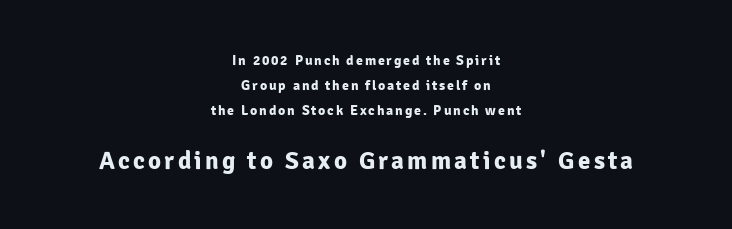
These lines stack symmetrically, like a column narrowing and widening about its center. Whoever set this made the second block the dominant, larger element. Strokes here are thick enough to call this a true bold. The letters stand straight up with perfectly vertical stems. Glance below the letters and you will spot only blank space.
